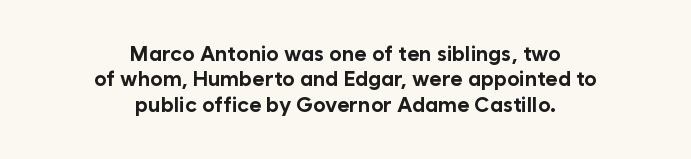
The image shows 21 px bold type, upright; set centered, line spacing 1.21x, normal letter spacing, not underlined.
